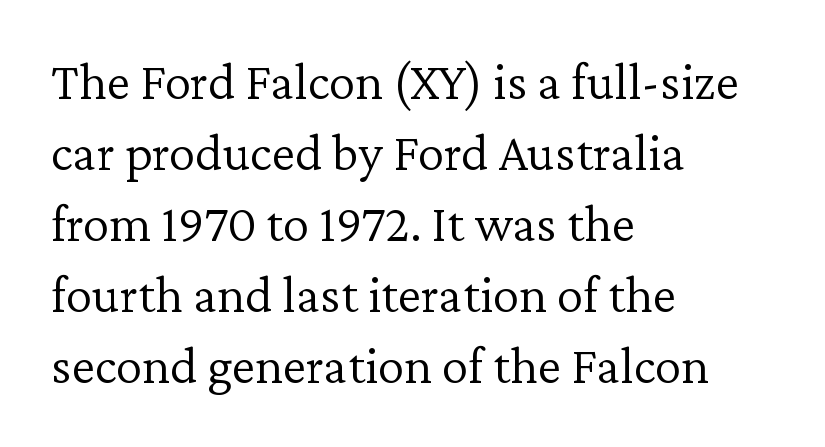
Heft: none added — not bold. A typesetter would mark this as roman, not italic. Typeset ragged right — the left edge is the straight one. Little horizontal feet cap the strokes, marking this as serif type. What stands out about the letter spacing? Nothing — it is the standard amount. The passage shown is not underscored anywhere.
